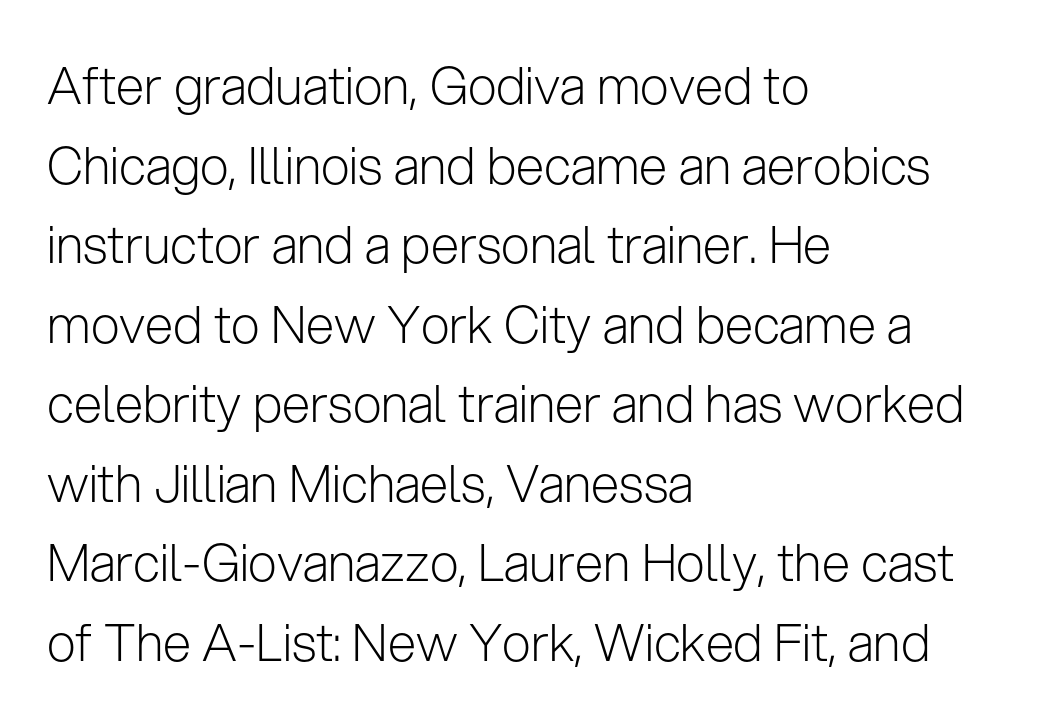
The image shows 51 px light sans-serif type, upright; set left-aligned, normal line spacing (1.56x), normal letter spacing, not underlined; low stroke contrast and a medium x-height.
